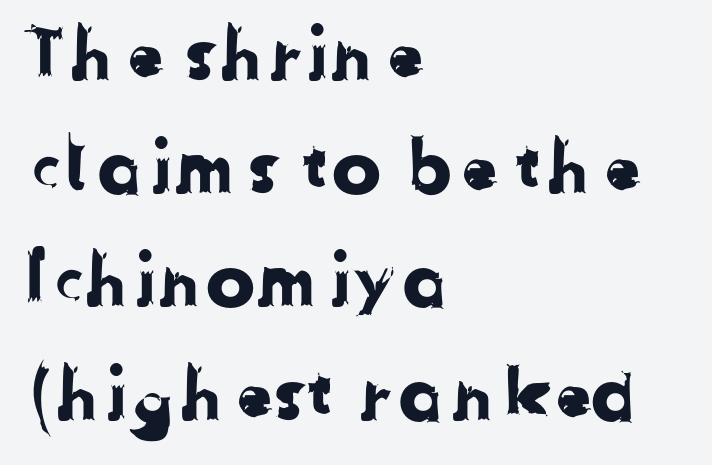
The image shows 74 px sans-serif type; set left-aligned, normal line spacing (1.53x), normal letter spacing, not underlined; low stroke contrast and a medium x-height.
